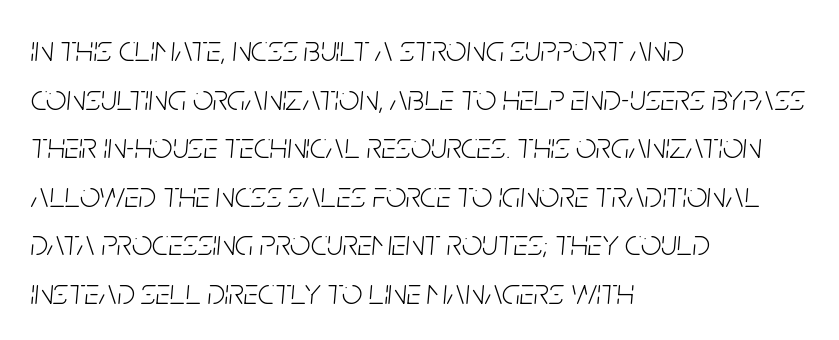
Rows of type keep a routine distance in the vertical direction. Words float on clear page, feet unadorned. Is the type slanted? Yes — the strokes lean at a clear angle. Weight: in the light-to-regular range. Inter-character spacing is left at the font's built-in metrics. Spacing verdict: proportional, widths tailored to each character.
